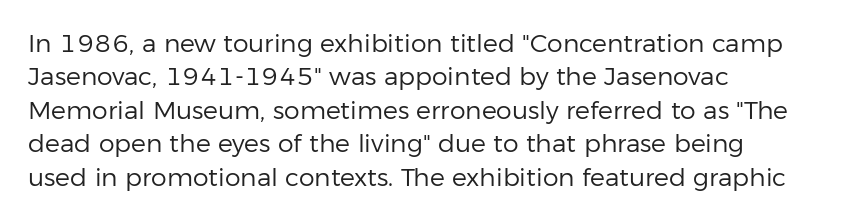
Q: Is the text bold? A: No.
Q: Is the text italic (slanted)? A: No, it is upright.
Q: Is the text underlined? A: No.
Q: How is the paragraph aligned? A: Left-aligned.
Q: Is the spacing between letters normal or unusually wide? A: Normal.
Q: Is the spacing between lines tight, normal or loose? A: Normal.
